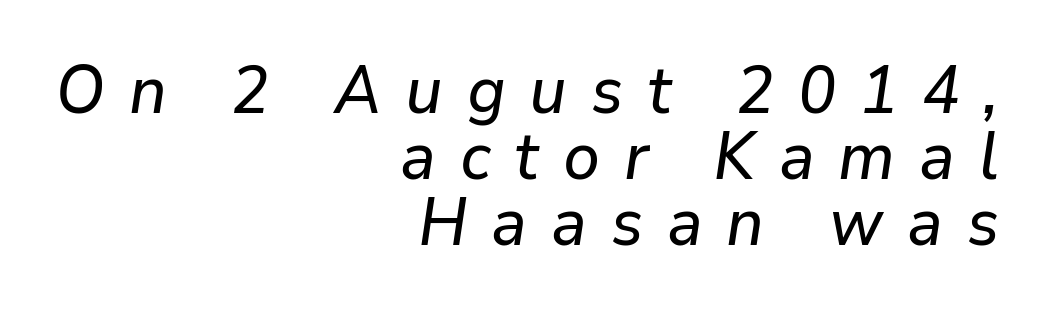
Q: Is the text italic (slanted)? A: Yes, it leans right by about 9 degrees.
Q: Is the text underlined? A: No.
Q: How is the paragraph aligned? A: Right-aligned.
Q: Is the spacing between letters normal or unusually wide? A: Unusually wide.
Q: Is the spacing between lines tight, normal or loose? A: Tight.
Q: Width (condensed, normal, or wide)? A: Normal.
Q: Stroke contrast? A: Low.
Q: x-height? A: Medium.
Q: Monospaced? A: No.
